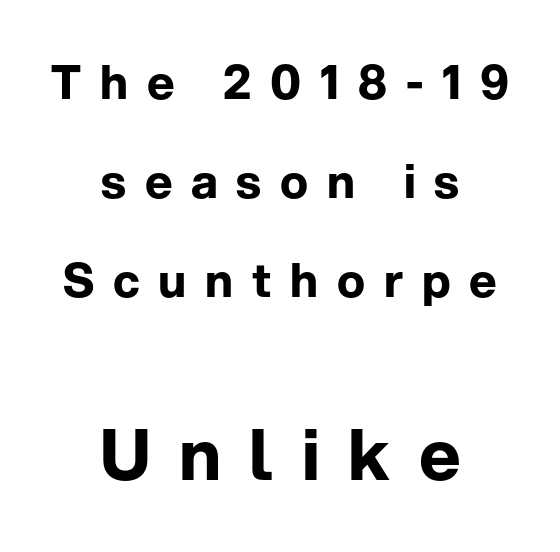
Reading down the column, the eye jumps a long way to each next line. Has an underline been added? It has not. The gaps between neighbouring characters are conspicuously large. Spacing verdict: proportional, widths tailored to each character. Notice how thick the strokes are: this is what a full bold looks like.
